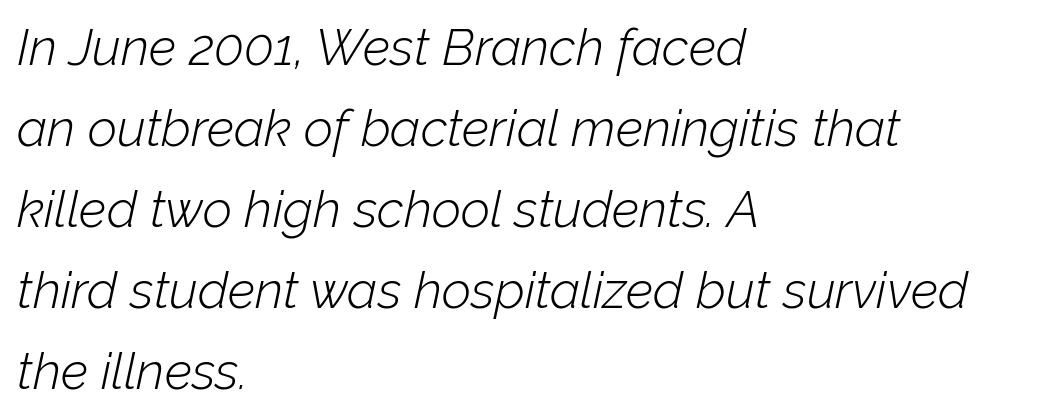
{"italic": "yes", "lean": "right", "slant_degrees": 12, "bold": "no", "weight": "light", "width": "normal", "stroke_contrast": "low", "x_height": "medium", "monospaced": "no", "underline": "no", "align": "left", "line_spacing": "normal", "line_spacing_ratio": 1.59, "letter_spacing": "normal", "letter_spacing_em": 0.0, "glyph_px": 51}
